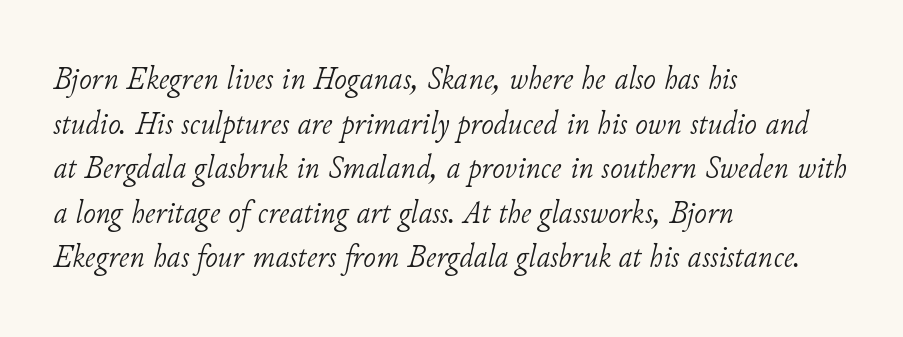
Left-aligned paragraph, ragged on the right. The typeface has the unassuming heft of standard copy or less. Evenly set lines give the paragraph a standard silhouette. Character widths vary here, with narrow letters taking less room than wide ones. Emphasis-style slanted type is in use.
